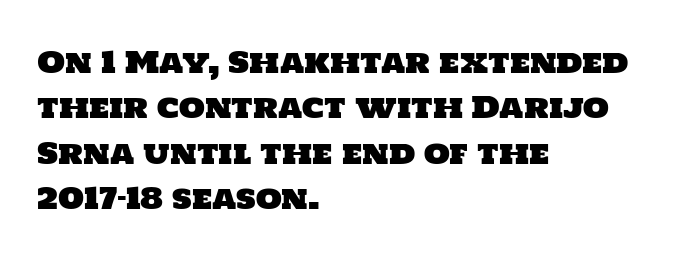
Q: Is the typeface a serif or a sans-serif typeface? A: Sans-serif.
Q: Is the text underlined? A: No.
Q: How is the paragraph aligned? A: Left-aligned.
Q: Is the spacing between letters normal or unusually wide? A: Normal.
Q: Is the spacing between lines tight, normal or loose? A: Normal.
Q: Width (condensed, normal, or wide)? A: Normal.
Q: Stroke contrast? A: Low.
Q: x-height? A: Large.
Q: Monospaced? A: No.
